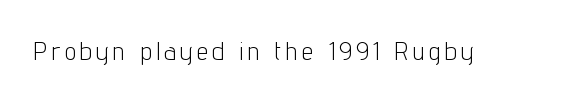
Q: Is the text bold? A: No.
Q: Is the text italic (slanted)? A: No, it is upright.
Q: Is the text underlined? A: No.
